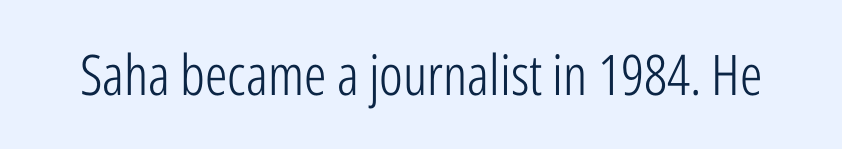
Q: Is the text bold? A: No.
Q: Is the text italic (slanted)? A: No, it is upright.
Q: Is the typeface a serif or a sans-serif typeface? A: Sans-serif.
Q: Is the text underlined? A: No.
Q: Is the spacing between letters normal or unusually wide? A: Normal.
Q: Width (condensed, normal, or wide)? A: Condensed.
Q: Stroke contrast? A: Low.
Q: x-height? A: Medium.
Q: Monospaced? A: No.
